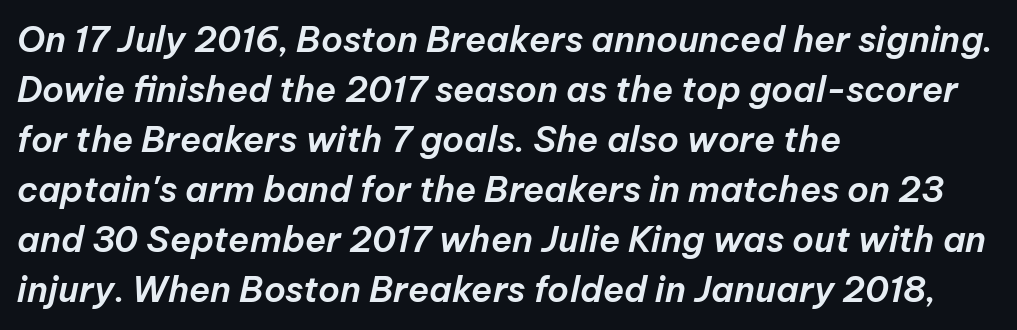
The image shows 35 px text type, italic (leaning right); set left-aligned, normal line spacing (1.43x), normal letter spacing, not underlined; low stroke contrast and a medium x-height.
